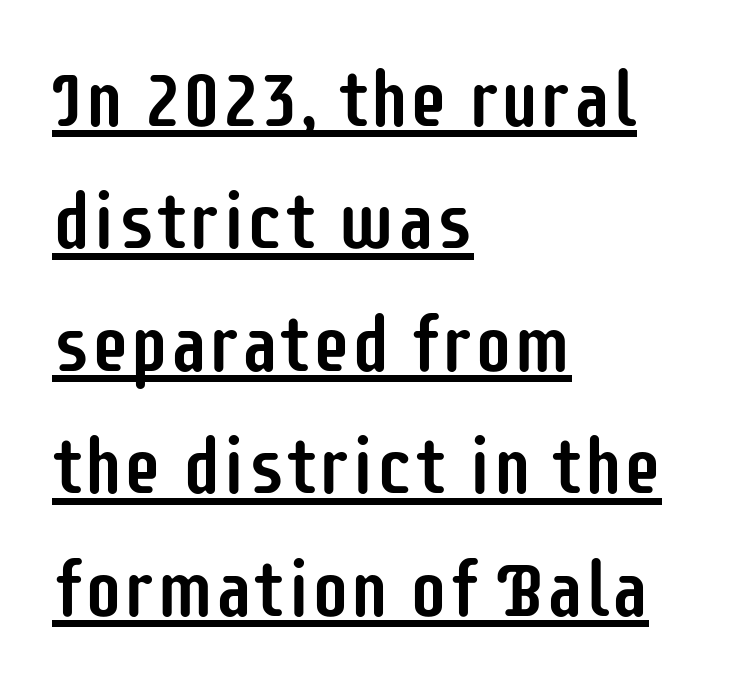
The image shows 78 px condensed sans-serif type, upright; set left-aligned, normal line spacing (1.57x), normal letter spacing, underlined; low stroke contrast and a large x-height.
